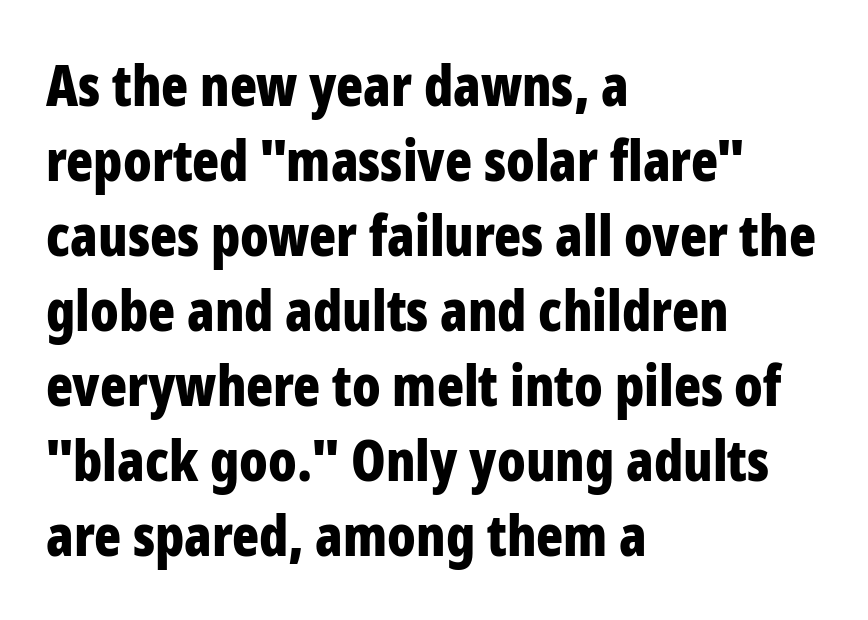
The image shows 56 px bold, condensed sans-serif type, upright; set left-aligned, normal line spacing (1.34x), normal letter spacing, not underlined; low stroke contrast and a medium x-height.
